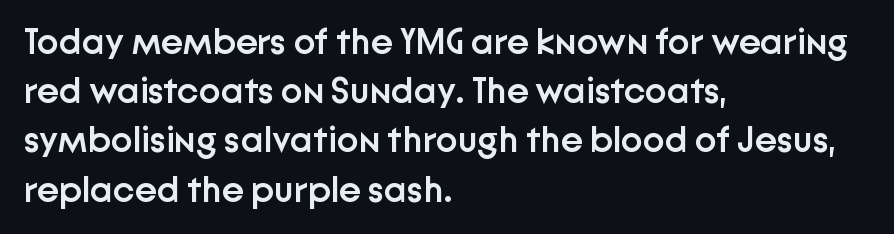
Q: Is the text bold? A: Semi-bold.
Q: Is the text italic (slanted)? A: No, it is upright.
Q: Is the typeface a serif or a sans-serif typeface? A: Sans-serif.
Q: Is the text underlined? A: No.
Q: How is the paragraph aligned? A: Left-aligned.
Q: Is the spacing between letters normal or unusually wide? A: Normal.
Q: Is the spacing between lines tight, normal or loose? A: Normal.
Q: Width (condensed, normal, or wide)? A: Normal.
Q: Stroke contrast? A: Low.
Q: x-height? A: Medium.
Q: Monospaced? A: No.
